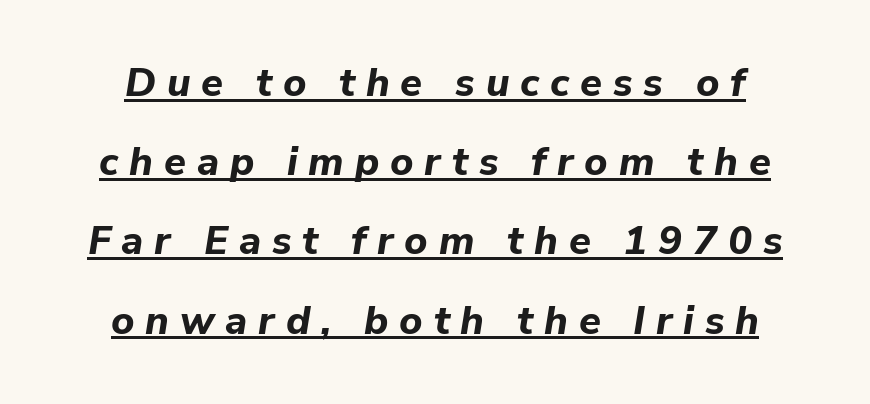
What stands out about the letter spacing? Its width — letters are far apart. Looks like regular typesetting: each glyph gets only the width it needs. A rule runs beneath these lines of type. Quick note: italic. What's the leading like? Stretched, with rows far apart.
